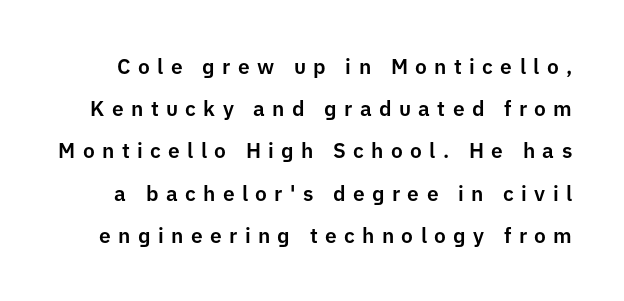
{"italic": "no", "underline": "no", "line_spacing": "loose", "line_spacing_ratio": 2.01, "letter_spacing": "wide", "letter_spacing_em": 0.35, "glyph_px": 21}
